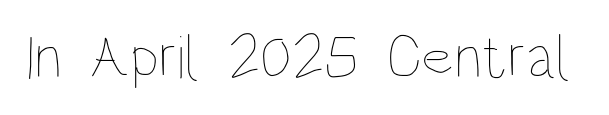
The letters stand upright; this is a roman face. Each letter keeps its own natural width here, so spacing adapts to shape. A quiet, ordinary-to-light weight characterises the typeface. Each word holds together tightly as a unit, with standard inter-letter gaps. Nobody drew a line under any word here.
